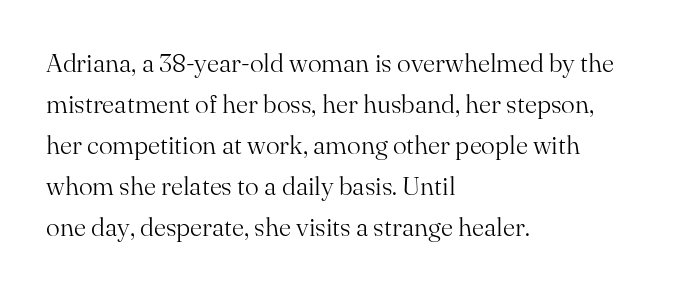
{"italic": "no", "bold": "no", "underline": "no", "align": "left", "line_spacing": "normal", "line_spacing_ratio": 1.58, "letter_spacing": "normal", "letter_spacing_em": 0.0, "glyph_px": 26}
